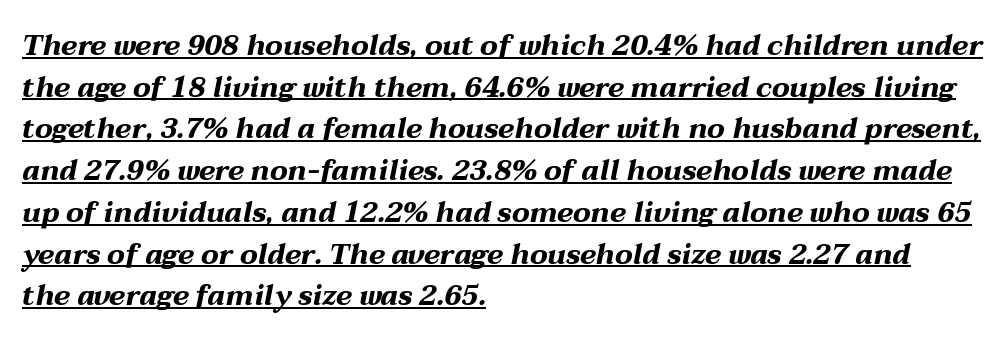
The image shows 28 px bold, wide type, italic (leaning right); set left-aligned, normal line spacing (1.49x), normal letter spacing, underlined; medium stroke contrast and a medium x-height.
